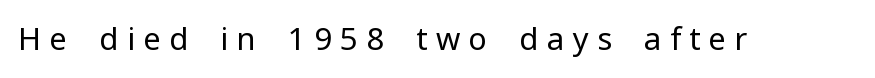
The image shows 31 px regular-weight sans-serif type, upright; set unusually wide letter spacing (+0.27 em), not underlined; low stroke contrast and a medium x-height.
